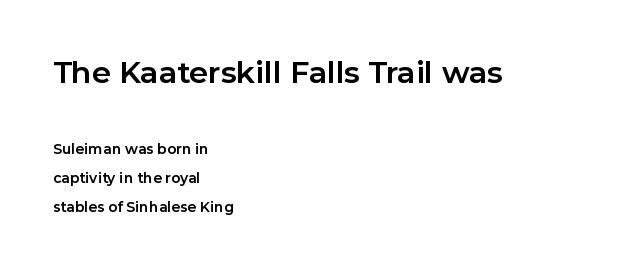
The image shows 30 px bold sans-serif type, upright; set left-aligned, loose line spacing (2.09x), normal letter spacing, not underlined; the first (top) block is 2.14x larger; low stroke contrast and a medium x-height.
